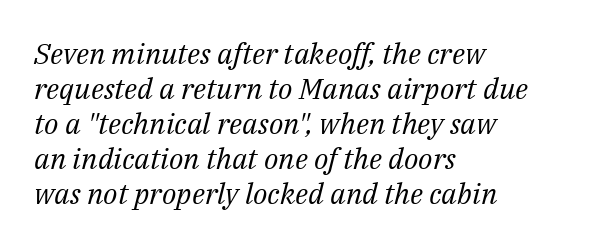
Q: Is the text bold? A: No.
Q: Is the text italic (slanted)? A: Yes, it leans right by about 14 degrees.
Q: Is the typeface a serif or a sans-serif typeface? A: Serif.
Q: Is the text underlined? A: No.
Q: How is the paragraph aligned? A: Left-aligned.
Q: Is the spacing between letters normal or unusually wide? A: Normal.
Q: Width (condensed, normal, or wide)? A: Normal.
Q: Stroke contrast? A: Medium.
Q: x-height? A: Medium.
Q: Monospaced? A: No.
